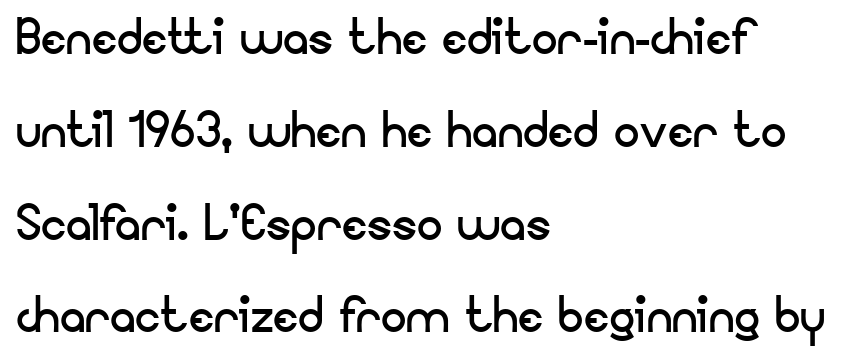
{"serif": "no", "italic": "no", "bold": "no", "weight": "regular", "width": "normal", "stroke_contrast": "low", "x_height": "small", "monospaced": "no", "underline": "no", "align": "left", "line_spacing": "normal", "line_spacing_ratio": 1.45, "letter_spacing": "normal", "letter_spacing_em": 0.0, "glyph_px": 64}
